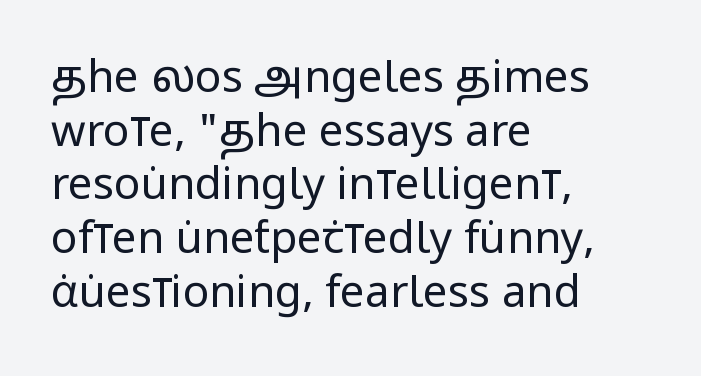
{"serif": "no", "italic": "no", "bold": "no", "weight": "regular", "width": "condensed", "stroke_contrast": "low", "x_height": "large", "monospaced": "no", "underline": "no", "align": "left", "line_spacing_ratio": 1.22, "letter_spacing": "normal", "letter_spacing_em": 0.0, "glyph_px": 44}
